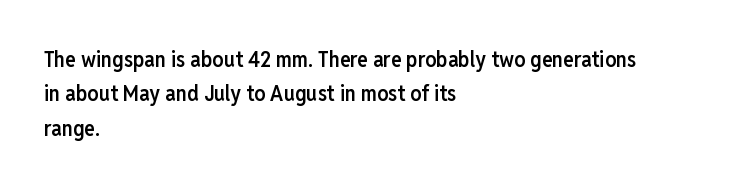
{"italic": "no", "bold": "semi", "underline": "no", "align": "left", "line_spacing": "normal", "line_spacing_ratio": 1.56, "letter_spacing": "normal", "letter_spacing_em": 0.0, "glyph_px": 22}
